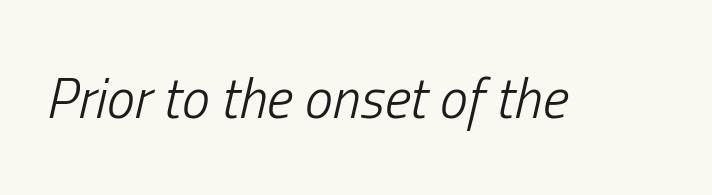
Q: Is the text bold? A: No.
Q: Is the text italic (slanted)? A: Yes, it leans right by about 13 degrees.
Q: Is the text underlined? A: No.
Q: Is the spacing between letters normal or unusually wide? A: Normal.
Q: Width (condensed, normal, or wide)? A: Condensed.
Q: Stroke contrast? A: Low.
Q: x-height? A: Medium.
Q: Monospaced? A: No.
